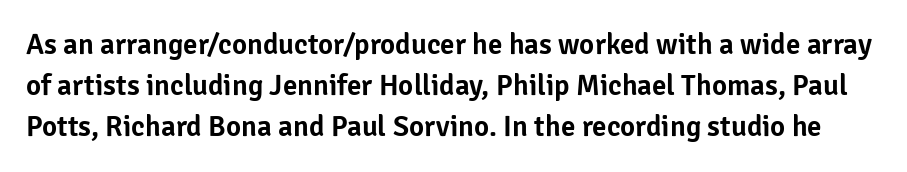
The words here are not underlined. Compared with typical body copy, the letter spacing here is the same. Spacing verdict: proportional, widths tailored to each character. Ascenders rise straight up at ninety degrees. Does the type have serifs? No, each stem ends abruptly. Vertical spacing — default.
